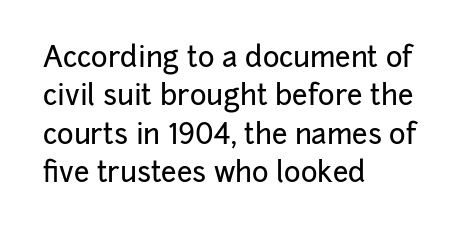
The image shows 28 px sans-serif type, upright; set left-aligned, normal line spacing (1.37x), normal letter spacing, not underlined; low stroke contrast and a medium x-height.
